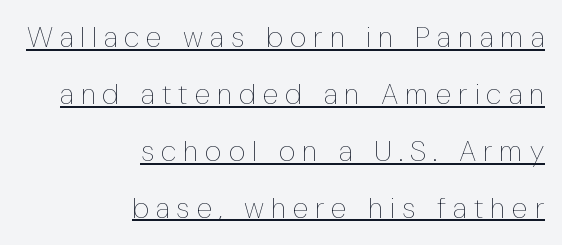
This sample uses expanded letter spacing, leaving extra air between glyphs. Character widths vary here, with narrow letters taking less room than wide ones. Leading is clearly above the norm, producing a sparse column. Weight: regular or lighter. This rendering features underlined lettering.
